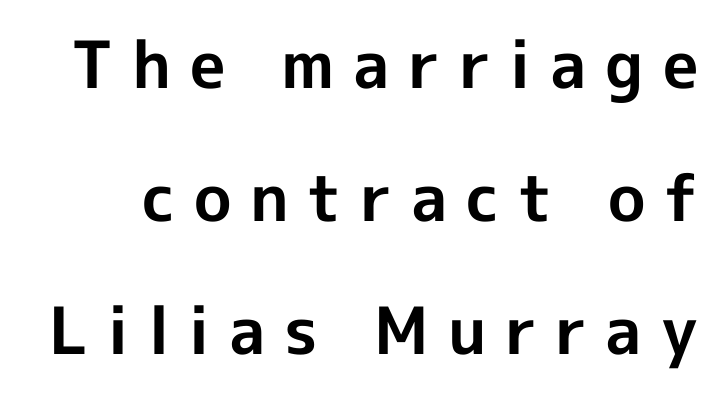
You could not count columns in this text — the font is proportionally spaced. Check under the words: just untouched page. Each new line begins a long way beneath the previous one. The gaps between neighbouring characters are conspicuously large. If you drew a line through each stem, it would be perfectly vertical.
